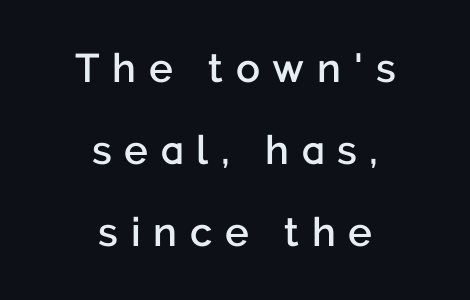
The image shows 40 px semibold sans-serif type, upright; set centered, loose line spacing (2.05x), unusually wide letter spacing (+0.32 em), not underlined; low stroke contrast and a medium x-height.
